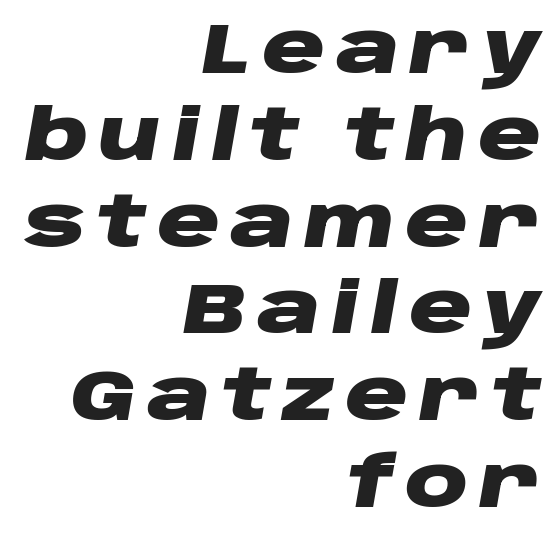
{"italic": "yes", "lean": "right", "slant_degrees": 10, "bold": "yes", "weight": "heavy", "width": "wide", "stroke_contrast": "low", "x_height": "large", "monospaced": "no", "underline": "no", "align": "right", "line_spacing_ratio": 1.24, "glyph_px": 70}
